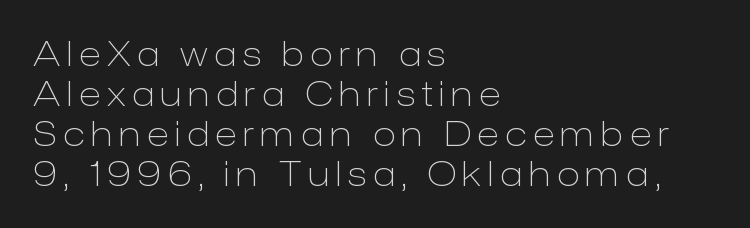
Note: no serifs on the glyphs. Vertical strokes here are truly vertical. These glyphs show unthickened strokes, regular width or finer. Do the characters align in a grid? No, the font is proportional. All the whitespace from short lines collects on the right.
